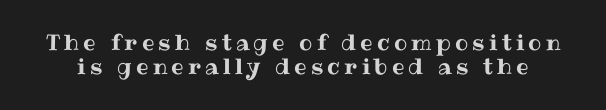
{"italic": "no", "underline": "no", "line_spacing": "tight", "line_spacing_ratio": 1.11, "glyph_px": 22}
